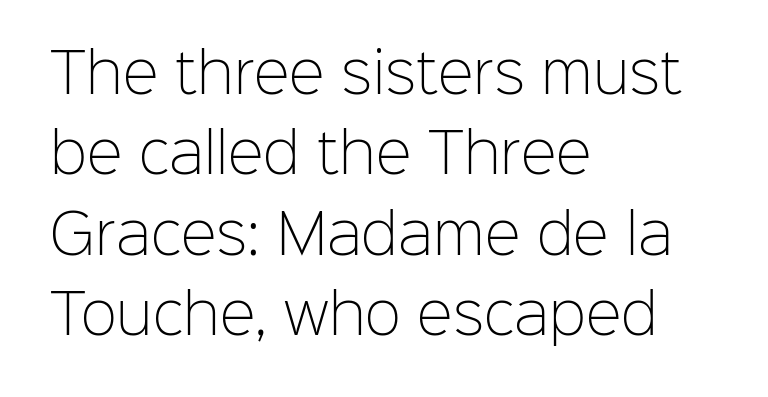
The image shows 54 px light sans-serif type, upright; set left-aligned, normal line spacing (1.49x), normal letter spacing, not underlined; low stroke contrast and a medium x-height.
